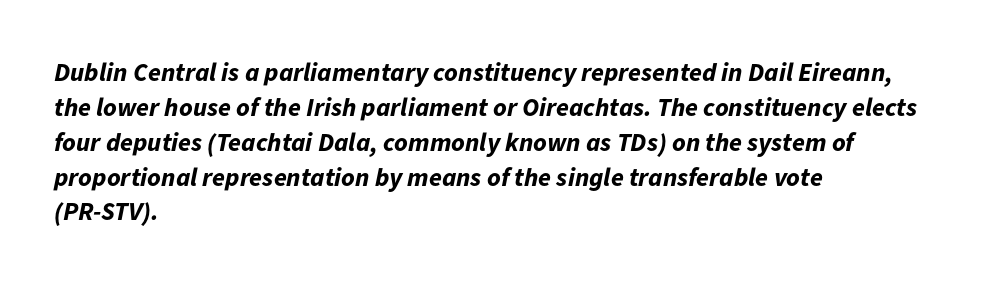
The rendering keeps characters at their native spacing. Each glyph is drawn with heavy, bold strokes. These lines sit exactly where default settings would place them. There's an unmistakable incline to the writing here. Bare-footed words on every line. The rendering anchors every line to the left-hand side.
